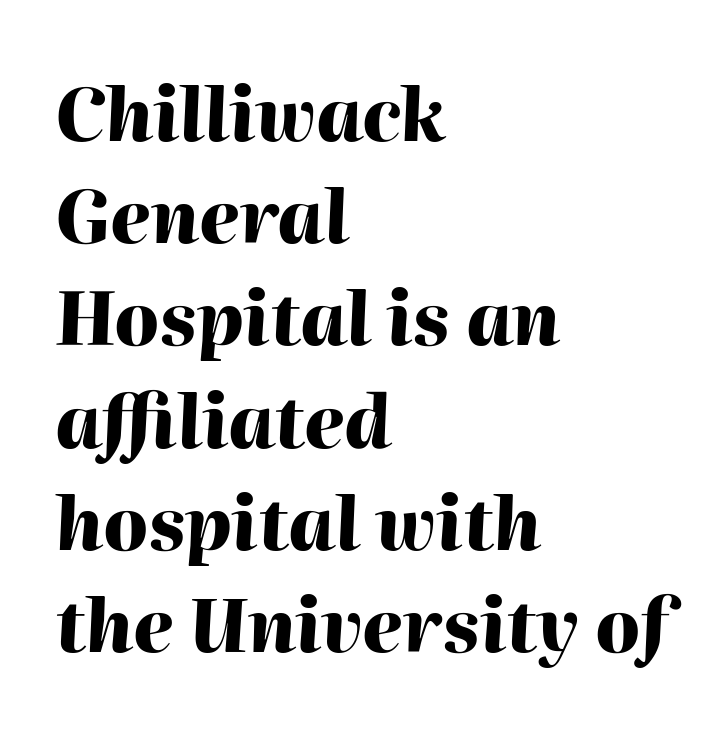
Q: Is the text bold? A: Yes.
Q: Is the text italic (slanted)? A: Yes, it leans right by about 2 degrees.
Q: Is the text underlined? A: No.
Q: How is the paragraph aligned? A: Left-aligned.
Q: Is the spacing between letters normal or unusually wide? A: Normal.
Q: Is the spacing between lines tight, normal or loose? A: Normal.
Q: Width (condensed, normal, or wide)? A: Normal.
Q: Stroke contrast? A: High.
Q: x-height? A: Medium.
Q: Monospaced? A: No.
